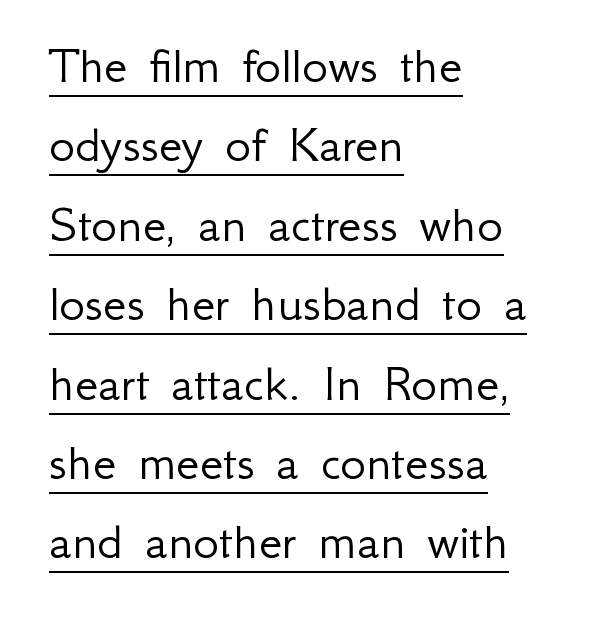
The image shows 54 px light sans-serif type, upright; set left-aligned, normal line spacing (1.47x), normal letter spacing, underlined; low stroke contrast and a small x-height.
